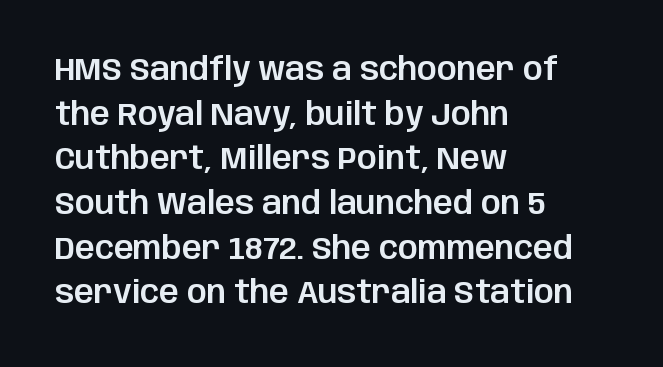
Line starts are locked; line ends wander. The line-height multiplier appears to be the usual default. The rendering keeps characters at their native spacing. Looks like regular typesetting: each glyph gets only the width it needs. Only glyphs here, with clear space below each row. Nope, no serifs anywhere on these letters.
